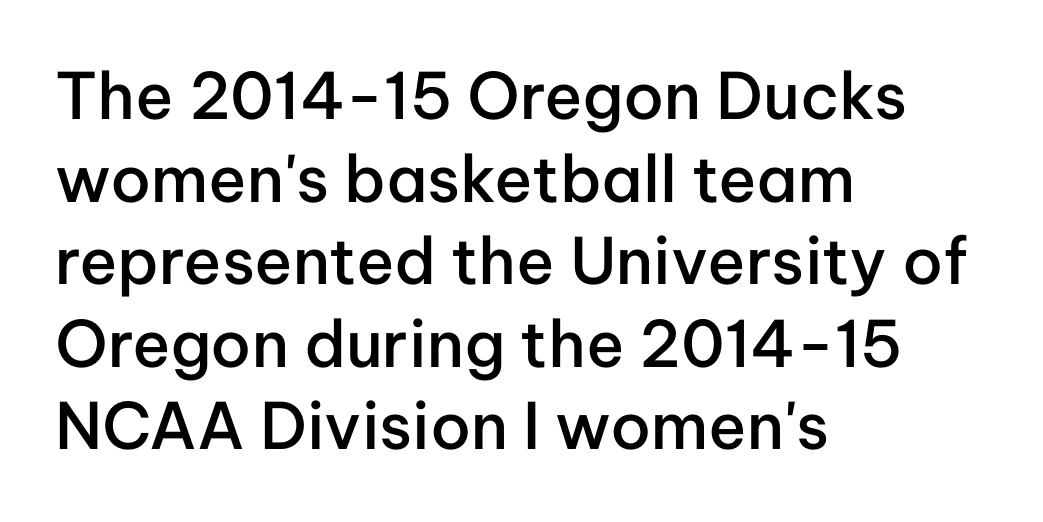
The characters display no serif detailing; their extremities are plain. Quick note: not italic, upright. The specimen omits any rule beneath the text block's lines. Look at the stroke-to-counter ratio: somewhat heavy, a semibold. The paragraph shown leans on its left margin. Character widths vary here, with narrow letters taking less room than wide ones.
